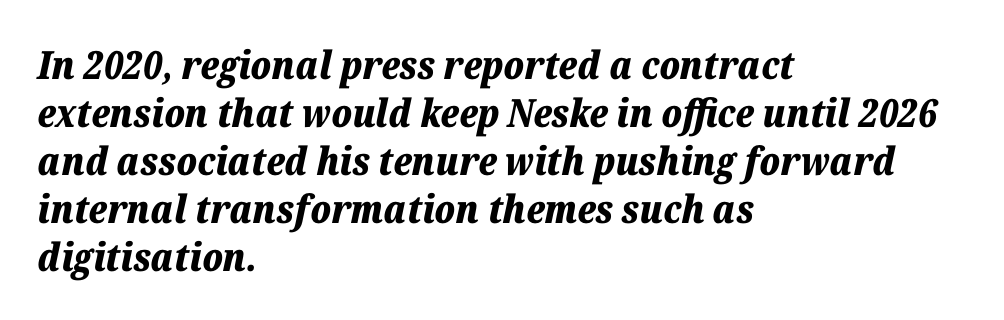
The image shows 39 px bold type, italic (leaning right); set left-aligned, line spacing 1.23x, normal letter spacing, not underlined; low stroke contrast and a medium x-height.
